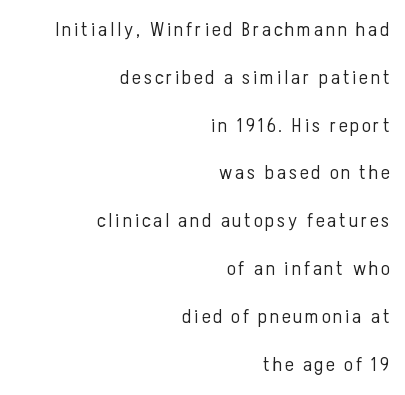
{"italic": "no", "bold": "no", "underline": "no", "align": "right", "line_spacing": "loose", "line_spacing_ratio": 2.39, "glyph_px": 20}
